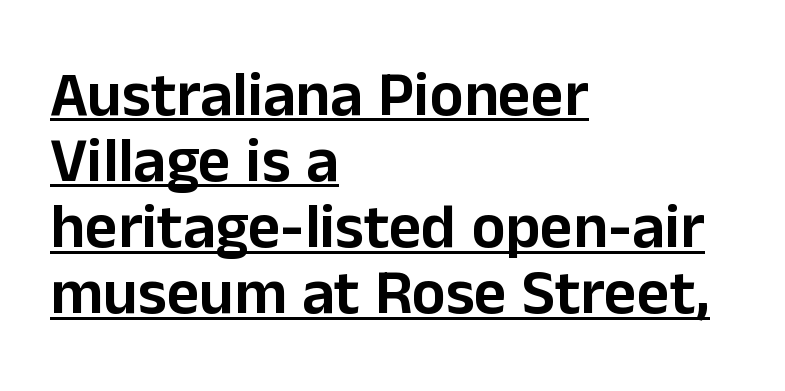
Q: Is the text italic (slanted)? A: No, it is upright.
Q: Is the typeface a serif or a sans-serif typeface? A: Sans-serif.
Q: Is the text underlined? A: Yes.
Q: How is the paragraph aligned? A: Left-aligned.
Q: Is the spacing between letters normal or unusually wide? A: Normal.
Q: Is the spacing between lines tight, normal or loose? A: Tight.
Q: Width (condensed, normal, or wide)? A: Normal.
Q: Stroke contrast? A: Low.
Q: x-height? A: Medium.
Q: Monospaced? A: No.
